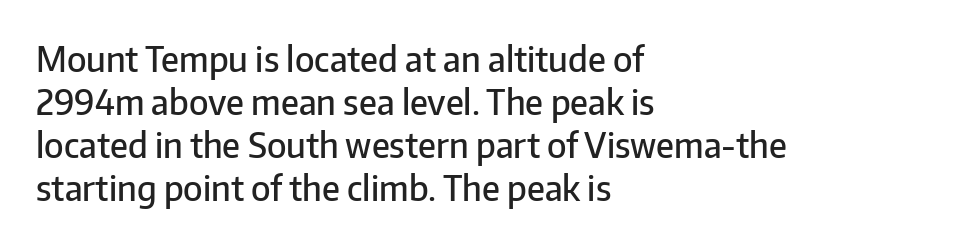
The image shows 34 px semibold sans-serif type, upright; set left-aligned, normal line spacing (1.26x), normal letter spacing, not underlined; low stroke contrast and a medium x-height.
